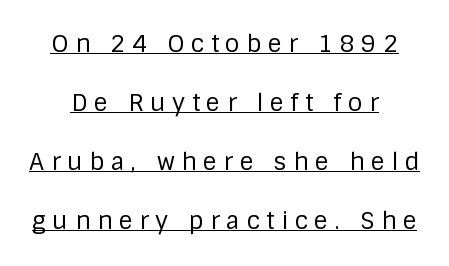
The tracking reads as deliberately expanded to a designer's eye. Do the letters lean? They stand straight. This sample trades compactness for vertical openness between lines. Underlined type. Both edges are ragged and mirror each other, which tells us the setting is centered.
